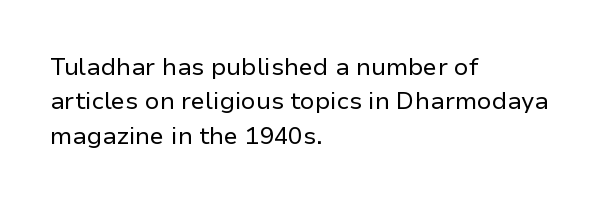
Vertical stems look standard width or narrower in stroke. Default kerning and tracking; the words read as compact shapes. These lines are set flush left with a ragged right edge. The baseline area is clear.
